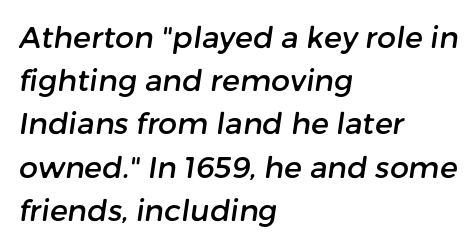
The image shows 30 px sans-serif type; set left-aligned, normal line spacing (1.44x), normal letter spacing, not underlined; low stroke contrast and a medium x-height.
